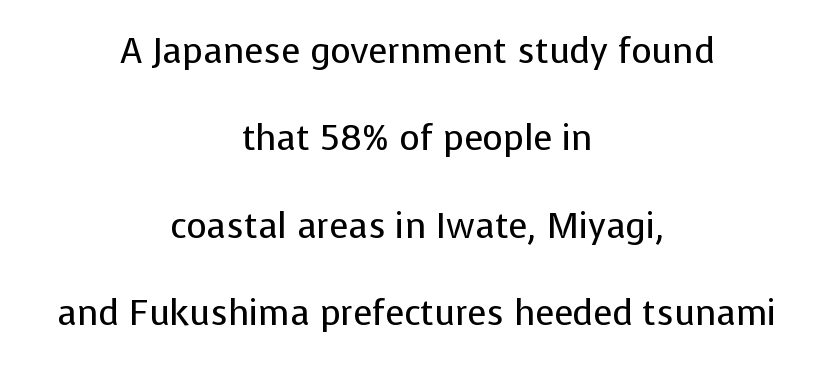
Q: Is the text bold? A: No.
Q: Is the text italic (slanted)? A: No, it is upright.
Q: Is the typeface a serif or a sans-serif typeface? A: Sans-serif.
Q: Is the text underlined? A: No.
Q: How is the paragraph aligned? A: Centered.
Q: Is the spacing between letters normal or unusually wide? A: Normal.
Q: Is the spacing between lines tight, normal or loose? A: Loose.
Q: Width (condensed, normal, or wide)? A: Normal.
Q: Stroke contrast? A: Low.
Q: x-height? A: Medium.
Q: Monospaced? A: No.
